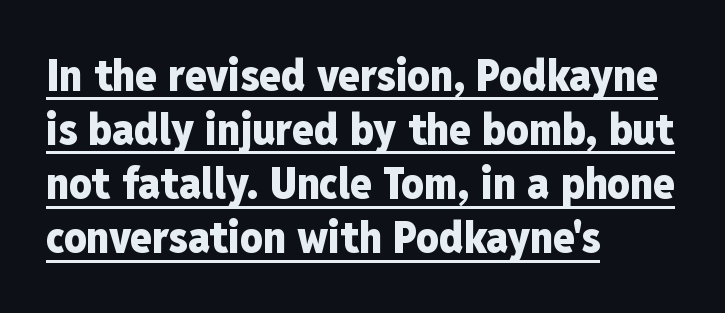
Short and long lines alike share a common starting point at left. These lines keep a tight, regular rhythm from letter to letter. The glyphs are accompanied by a horizontal stroke just below them. Is this a sans? Yes — the strokes have no serifs. The glyphs have the mass of a bold cut.
